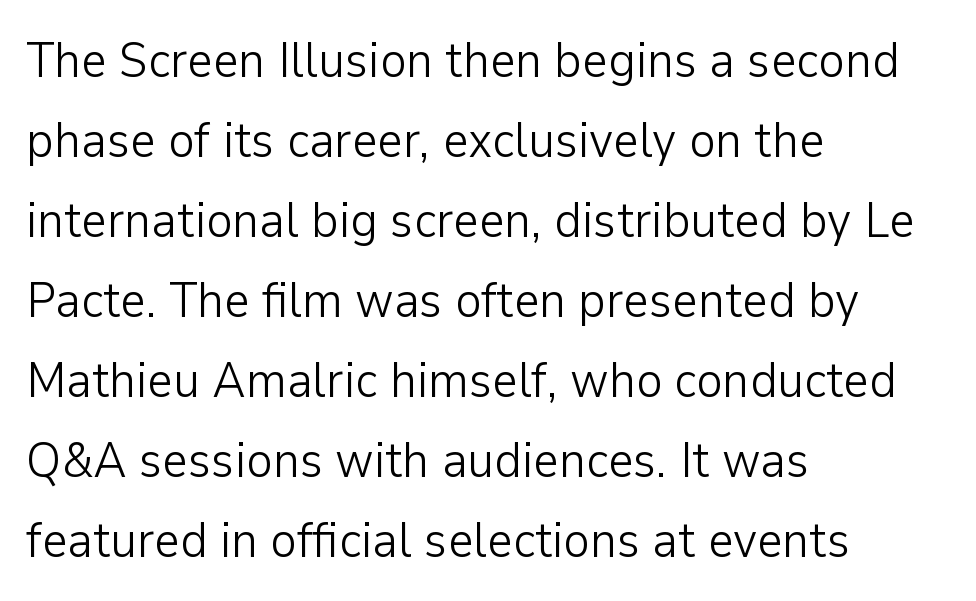
{"serif": "no", "italic": "no", "bold": "no", "weight": "light", "width": "normal", "stroke_contrast": "low", "x_height": "medium", "monospaced": "no", "underline": "no", "align": "left", "line_spacing": "normal", "line_spacing_ratio": 1.6, "letter_spacing": "normal", "letter_spacing_em": 0.0, "glyph_px": 50}
